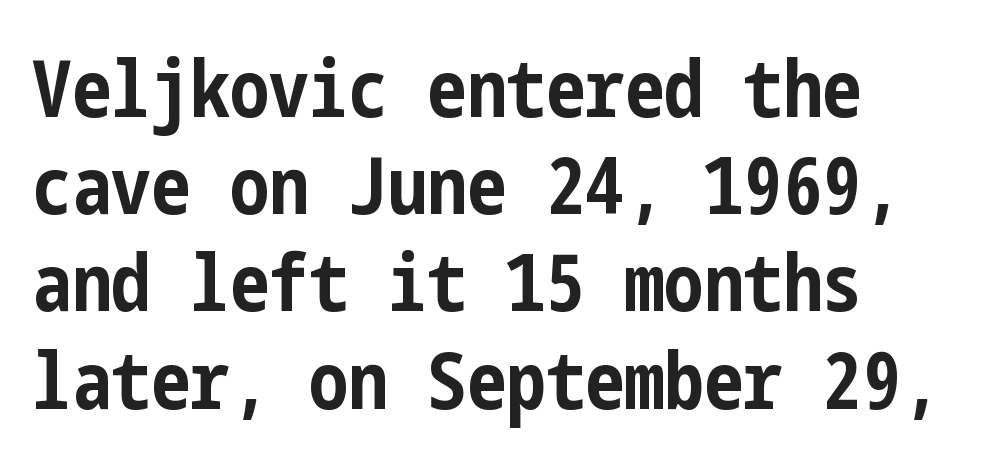
The image shows 79 px bold, condensed sans-serif type, upright; set left-aligned, line spacing 1.23x, normal letter spacing, not underlined; low stroke contrast and a medium x-height.
